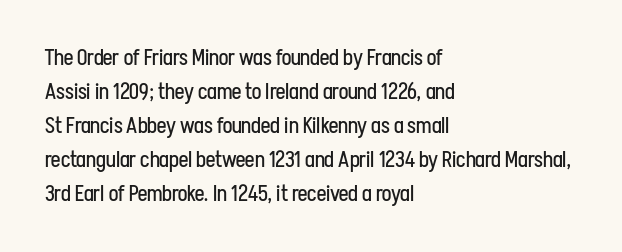
Caption: multi-line text, flush left, ragged right. Rendered with straight, roman letterforms. Beneath every word, the page is bare. Weight: not bold — regular or lighter. Nobody touched the tracking dial on this one. Vertically, the passage feels balanced, rows spaced as you'd expect.
